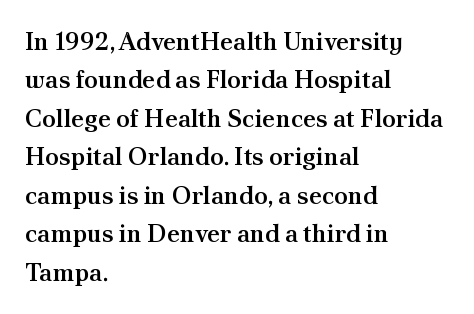
The image shows 25 px text type, upright; set left-aligned, normal line spacing (1.54x), normal letter spacing, not underlined.
